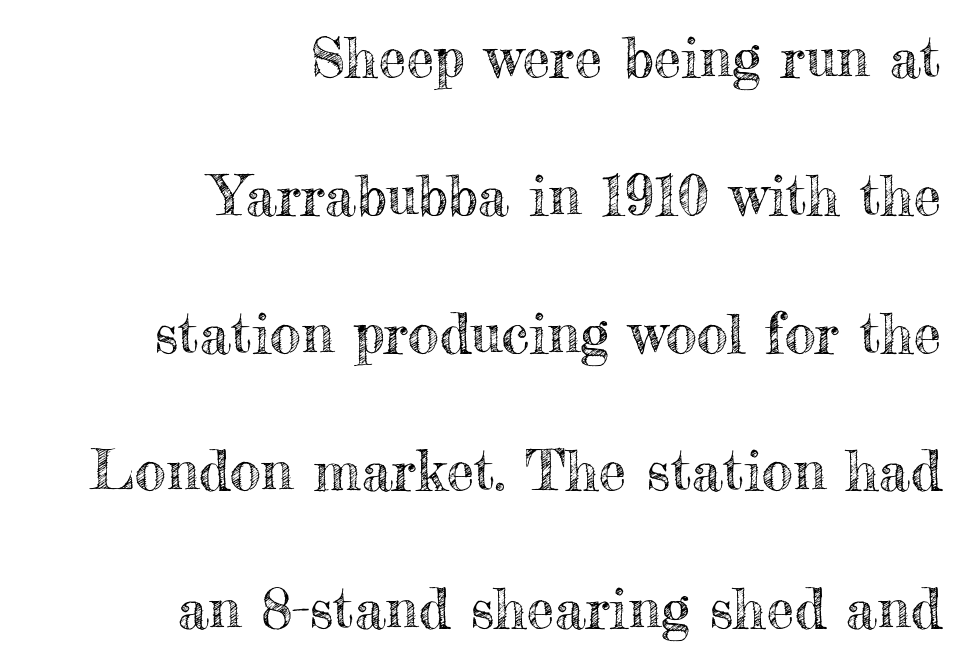
The image shows 56 px text type, upright; set right-aligned, loose line spacing (2.46x), normal letter spacing, not underlined; a small x-height.
